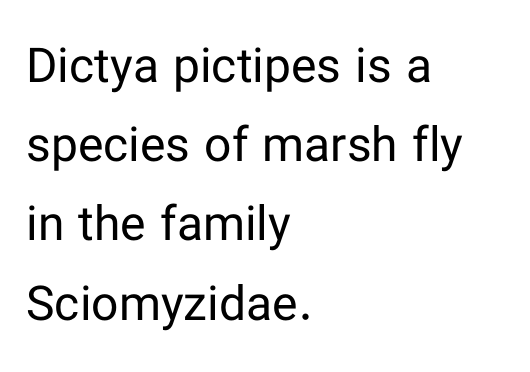
The image shows 48 px regular-weight sans-serif type, upright; set left-aligned, normal line spacing (1.65x), normal letter spacing, not underlined; low stroke contrast and a medium x-height.
